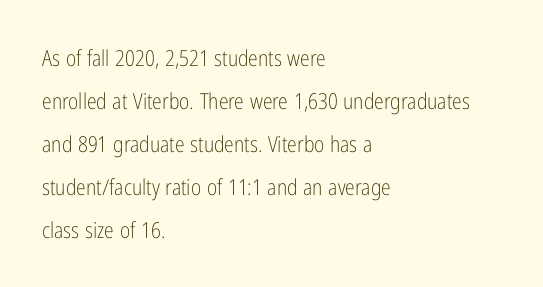
{"italic": "no", "bold": "no", "underline": "no", "align": "left", "line_spacing": "loose", "line_spacing_ratio": 1.95, "letter_spacing": "normal", "letter_spacing_em": 0.0, "glyph_px": 22}
